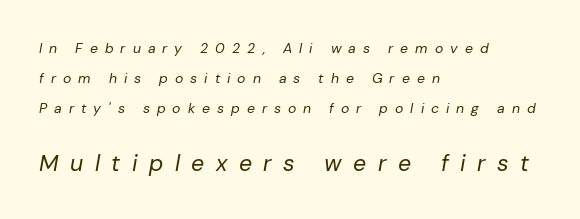
Q: Is the text bold? A: No.
Q: Is the text italic (slanted)? A: Yes, it leans right by about 10 degrees.
Q: Is the text underlined? A: No.
Q: How is the paragraph aligned? A: Left-aligned.
Q: Is the spacing between letters normal or unusually wide? A: Unusually wide.
Q: Is the spacing between lines tight, normal or loose? A: Loose.
Q: Which block of text is set in a larger size, the first (top) or the second (bottom)? A: The second (bottom) one.
